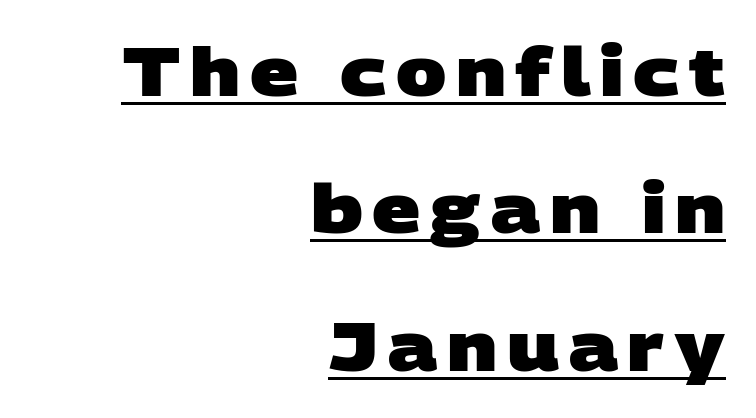
The image shows 67 px heavy, wide sans-serif type; set right-aligned, loose line spacing (2.05x), underlined; low stroke contrast and a large x-height.
